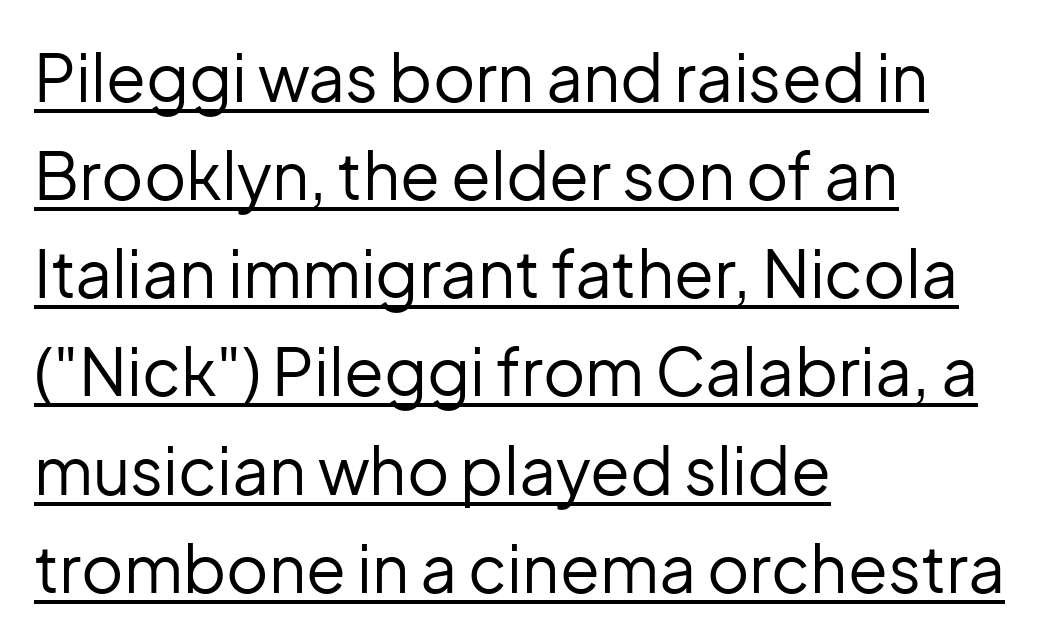
{"serif": "no", "italic": "no", "bold": "no", "weight": "regular", "width": "normal", "stroke_contrast": "low", "x_height": "medium", "monospaced": "no", "underline": "yes", "align": "left", "line_spacing": "normal", "line_spacing_ratio": 1.51, "letter_spacing": "normal", "letter_spacing_em": 0.0, "glyph_px": 65}
